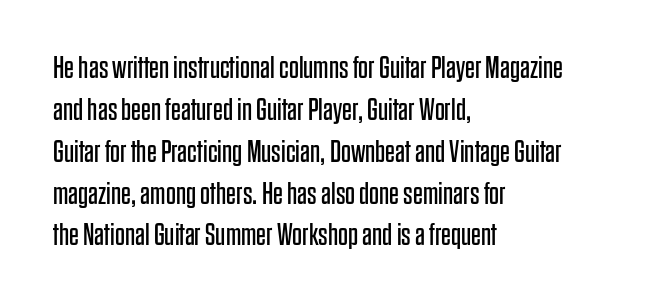
The text block is weighted toward the left margin, trailing off unevenly rightward. The rendering uses natural spacing where letterforms have individual widths. Any mark beneath the type? The region is blank. The strokes carry an ordinary text weight at most. Examine the stroke ends and you'll find no serifs. Glyph-to-glyph distance matches everyday printed text.
